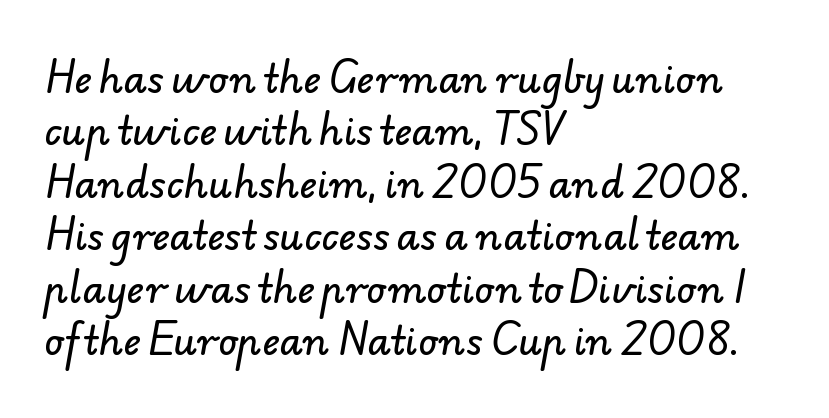
The image shows 38 px sans-serif type; set left-aligned, normal line spacing (1.38x), normal letter spacing, not underlined; low stroke contrast and a small x-height.
